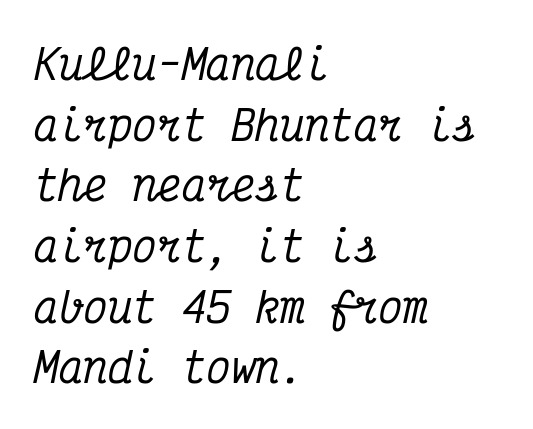
Words appear dense and cohesive because spacing is normal. Is this a fixed-width face? Yes — each glyph sits in an identical cell. In terms of posture, this sample is oblique. Layout note: lines flush left. These lines sit exactly where default settings would place them. Type without underlining.
